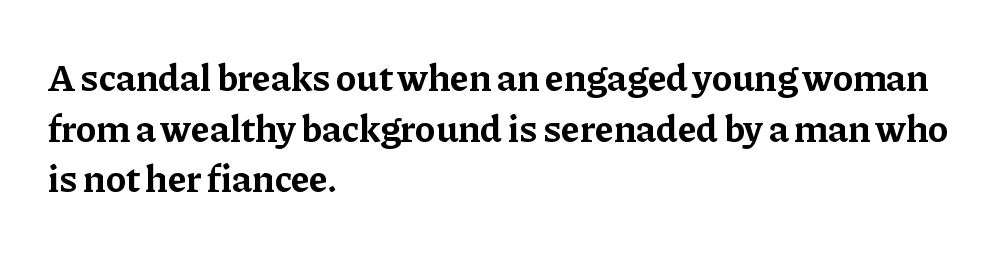
Normally led — the rows are evenly, conventionally spaced. Any mark beneath the type? The region is blank. Honestly, the letter spacing is just normal — you wouldn't notice it. Visually the block forms a straight wall on the left and a jagged coastline on the right.
